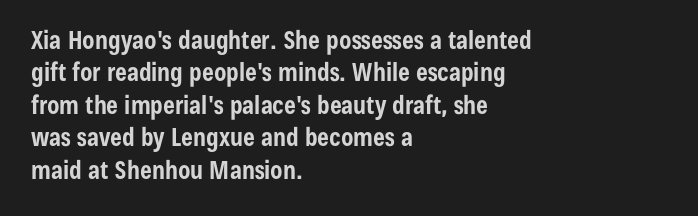
{"italic": "no", "bold": "yes", "underline": "no", "align": "left", "line_spacing": "normal", "line_spacing_ratio": 1.3, "letter_spacing": "normal", "letter_spacing_em": 0.0, "glyph_px": 25}
